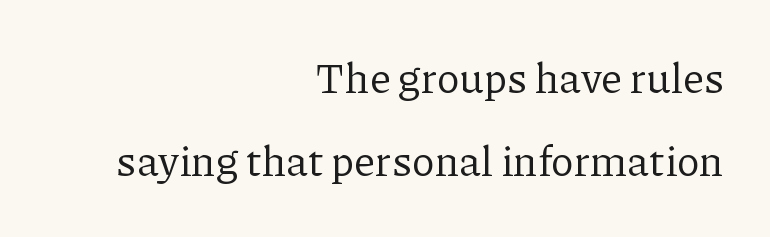
Q: Is the text bold? A: No.
Q: Is the text italic (slanted)? A: No, it is upright.
Q: Is the typeface a serif or a sans-serif typeface? A: Serif.
Q: Is the text underlined? A: No.
Q: How is the paragraph aligned? A: Right-aligned.
Q: Is the spacing between letters normal or unusually wide? A: Normal.
Q: Is the spacing between lines tight, normal or loose? A: Loose.
Q: Width (condensed, normal, or wide)? A: Normal.
Q: Stroke contrast? A: Low.
Q: x-height? A: Medium.
Q: Monospaced? A: No.
